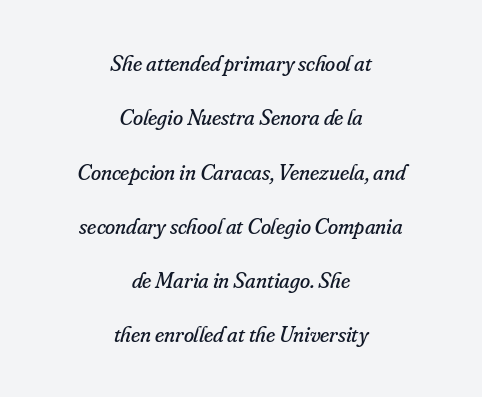
{"italic": "yes", "lean": "right", "slant_degrees": 16, "bold": "no", "underline": "no", "align": "center", "line_spacing": "loose", "line_spacing_ratio": 2.36, "letter_spacing": "normal", "letter_spacing_em": 0.0, "glyph_px": 23}
